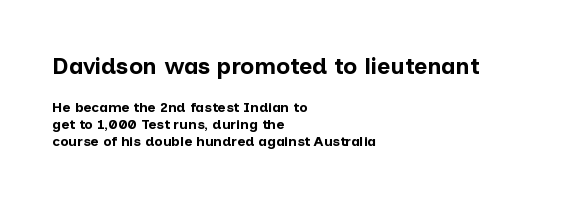
Q: Is the text bold? A: Yes.
Q: Is the text italic (slanted)? A: No, it is upright.
Q: Is the text underlined? A: No.
Q: How is the paragraph aligned? A: Left-aligned.
Q: Is the spacing between letters normal or unusually wide? A: Normal.
Q: Which block of text is set in a larger size, the first (top) or the second (bottom)? A: The first (top) one.
